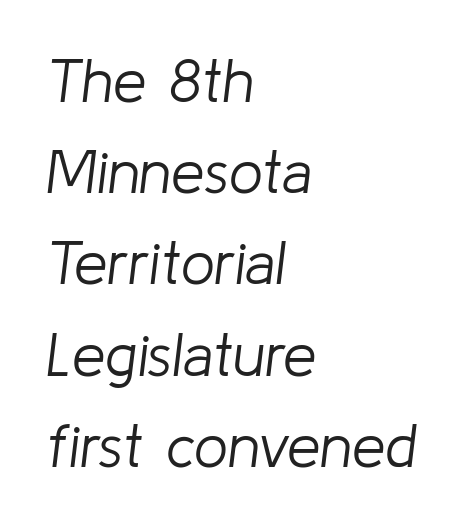
How would I describe the line gaps? Plain and ordinary. The specimen omits any rule beneath the text block's lines. Notice how the passage keeps a crisp vertical edge on the left only. The line texture is even and compact thanks to regular tracking. This reads as an unemphasized weight, regular at the heaviest.
